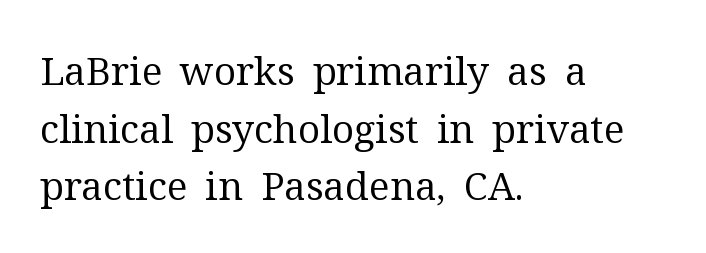
The image shows 39 px regular-weight serif type, upright; set left-aligned, normal line spacing (1.48x), normal letter spacing, not underlined; medium stroke contrast and a medium x-height.
